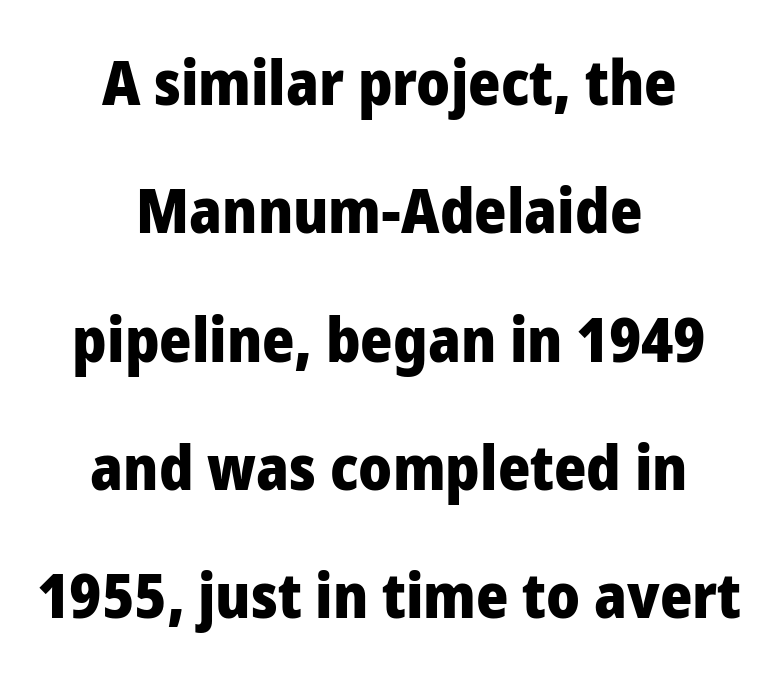
{"serif": "no", "italic": "no", "bold": "yes", "weight": "heavy", "width": "normal", "stroke_contrast": "low", "x_height": "medium", "monospaced": "no", "underline": "no", "align": "center", "line_spacing": "loose", "line_spacing_ratio": 2.07, "letter_spacing": "normal", "letter_spacing_em": 0.0, "glyph_px": 62}
